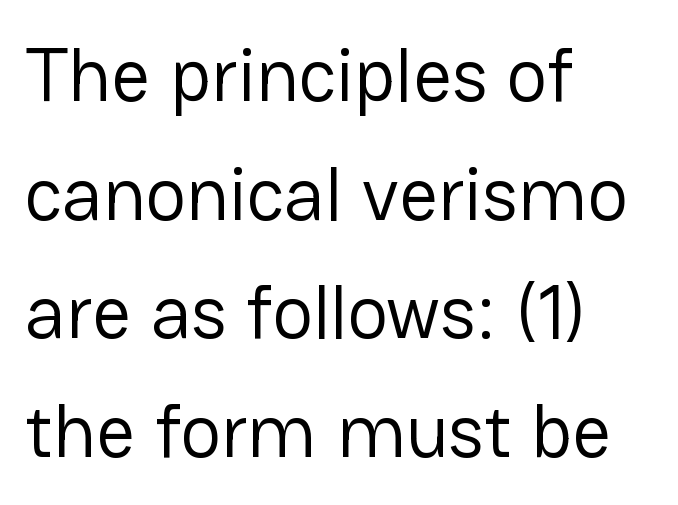
The image shows 76 px regular-weight sans-serif type, upright; set left-aligned, normal line spacing (1.56x), normal letter spacing, not underlined; low stroke contrast and a medium x-height.
